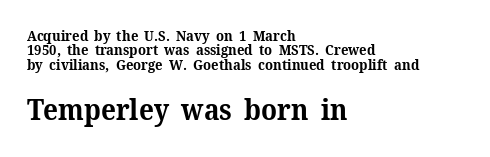
The image shows 28 px bold serif type, upright; set left-aligned, tight line spacing (1.02x), normal letter spacing, not underlined; the second (bottom) block is 2.0x larger; medium stroke contrast and a medium x-height.
